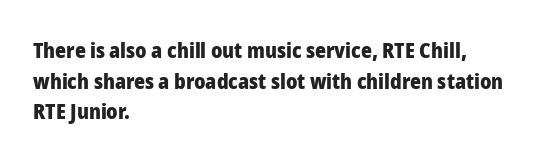
{"italic": "no", "bold": "yes", "underline": "no", "align": "left", "line_spacing": "normal", "line_spacing_ratio": 1.46, "letter_spacing": "normal", "letter_spacing_em": 0.0, "glyph_px": 21}
